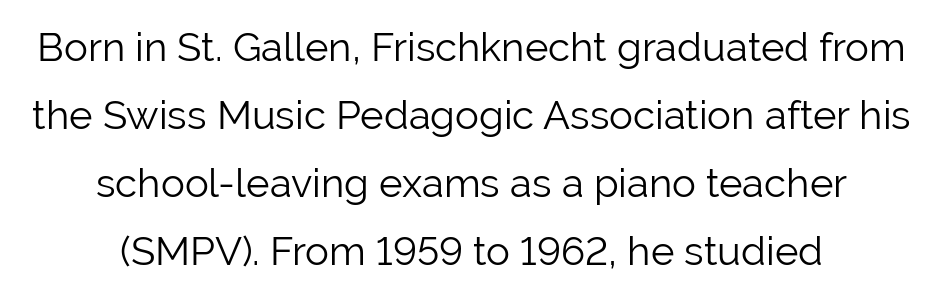
Q: Is the text bold? A: No.
Q: Is the text italic (slanted)? A: No, it is upright.
Q: Is the typeface a serif or a sans-serif typeface? A: Sans-serif.
Q: Is the text underlined? A: No.
Q: How is the paragraph aligned? A: Centered.
Q: Is the spacing between letters normal or unusually wide? A: Normal.
Q: Is the spacing between lines tight, normal or loose? A: Normal.
Q: Width (condensed, normal, or wide)? A: Normal.
Q: Stroke contrast? A: Low.
Q: x-height? A: Medium.
Q: Monospaced? A: No.
